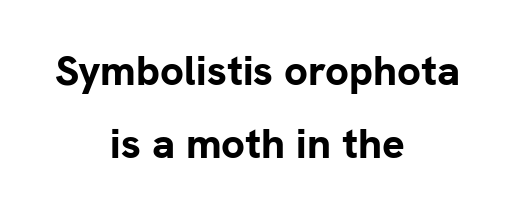
Q: Is the text bold? A: Yes.
Q: Is the text italic (slanted)? A: No, it is upright.
Q: Is the typeface a serif or a sans-serif typeface? A: Sans-serif.
Q: Is the text underlined? A: No.
Q: How is the paragraph aligned? A: Centered.
Q: Is the spacing between letters normal or unusually wide? A: Normal.
Q: Width (condensed, normal, or wide)? A: Normal.
Q: Stroke contrast? A: Low.
Q: x-height? A: Medium.
Q: Monospaced? A: No.
